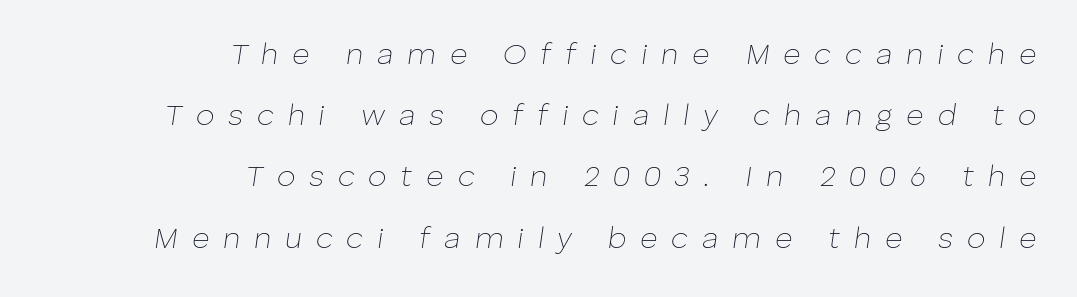
The image shows 30 px thin type, italic (leaning right); set right-aligned, loose line spacing (2.04x), unusually wide letter spacing (+0.46 em), not underlined; low stroke contrast and a medium x-height.
